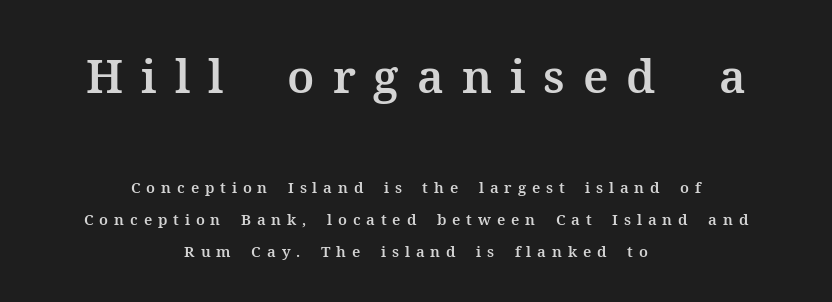
Posture: vertical. Is this a fixed-width face? No — the glyphs have proportional, varying widths. The space directly below the letters is spotless. Honestly, the rows look like they've been pulled way apart. Is the block centered? Yes — each line is placed symmetrically about the middle.
